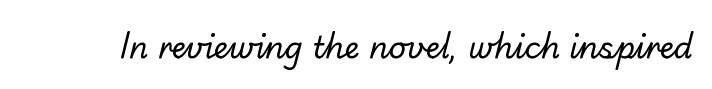
Nothing sits at the stroke ends, so this counts as sans-serif. The line texture is even and compact thanks to regular tracking. Heaviness? Minimal to ordinary, like unemphasized prose. A typesetter would call this proportional, since set widths differ per character.
